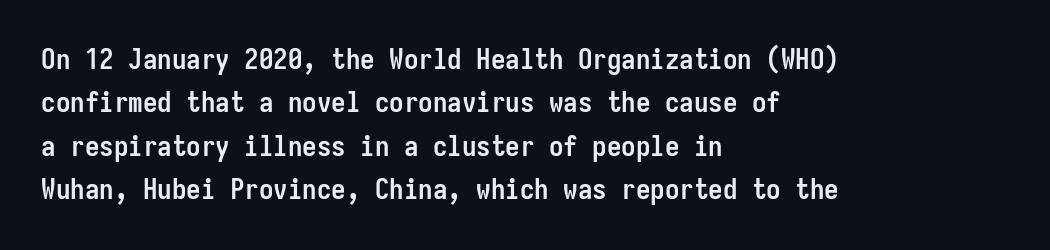
The image shows 29 px semibold, condensed sans-serif type, upright, monospaced; set left-aligned, normal line spacing (1.5x), normal letter spacing, not underlined; low stroke contrast and a medium x-height.
